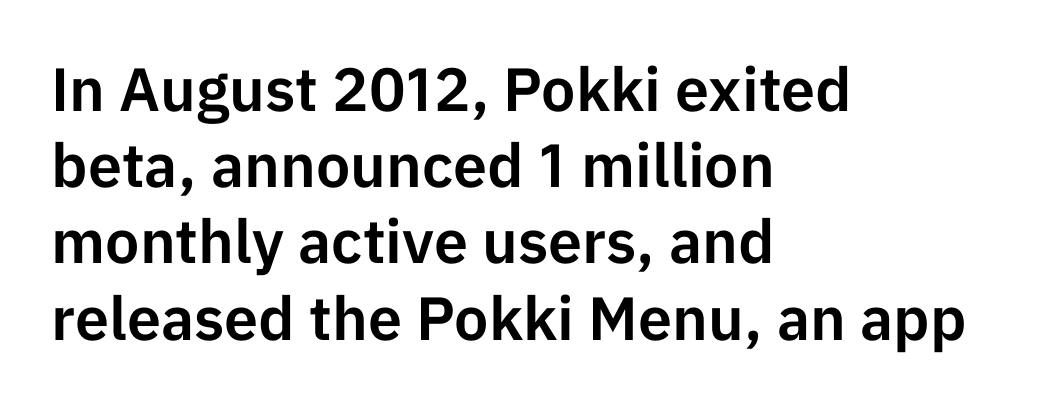
{"serif": "no", "italic": "no", "width": "normal", "stroke_contrast": "low", "x_height": "medium", "monospaced": "no", "underline": "no", "align": "left", "line_spacing": "normal", "line_spacing_ratio": 1.25, "letter_spacing": "normal", "letter_spacing_em": 0.0, "glyph_px": 61}
